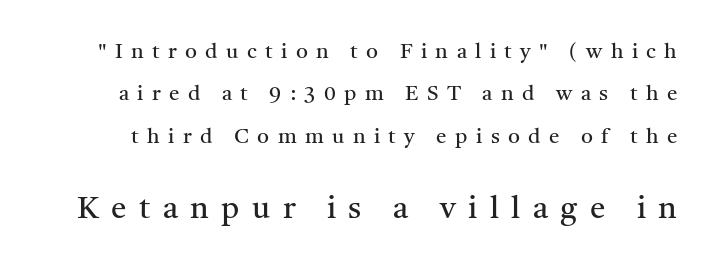
{"serif": "yes", "italic": "no", "bold": "no", "weight": "regular", "width": "normal", "stroke_contrast": "medium", "x_height": "medium", "monospaced": "no", "underline": "no", "line_spacing": "loose", "line_spacing_ratio": 2.02, "letter_spacing": "wide", "letter_spacing_em": 0.4, "larger_block": "second", "size_ratio": 1.48, "glyph_px": 31}
